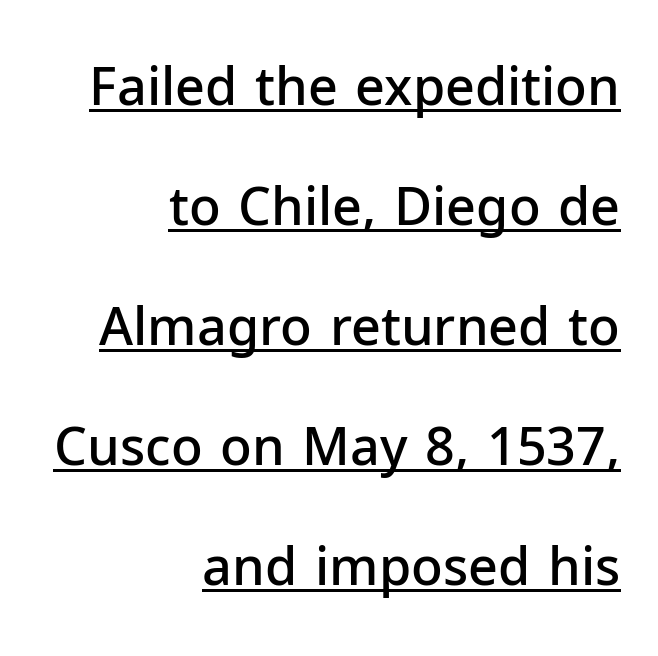
Q: Is the text bold? A: Semi-bold.
Q: Is the text italic (slanted)? A: No, it is upright.
Q: Is the typeface a serif or a sans-serif typeface? A: Sans-serif.
Q: Is the text underlined? A: Yes.
Q: How is the paragraph aligned? A: Right-aligned.
Q: Is the spacing between letters normal or unusually wide? A: Normal.
Q: Is the spacing between lines tight, normal or loose? A: Loose.
Q: Width (condensed, normal, or wide)? A: Normal.
Q: Stroke contrast? A: Low.
Q: x-height? A: Medium.
Q: Monospaced? A: No.
